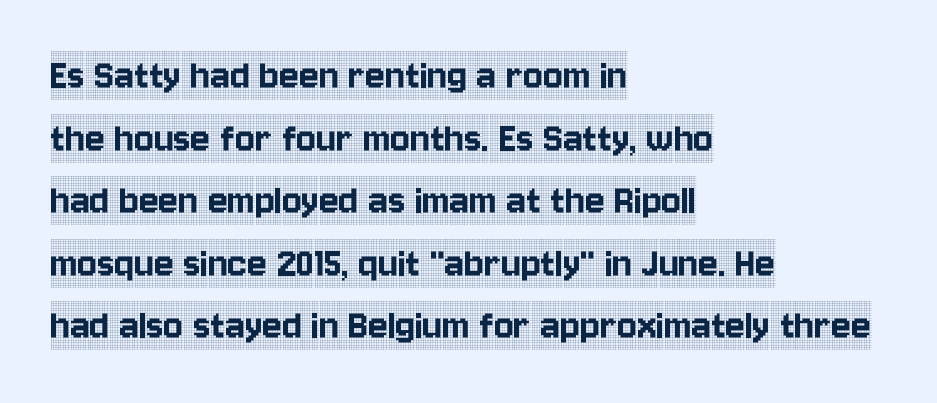
The image shows 46 px condensed serif type, upright; set left-aligned, normal line spacing (1.36x), normal letter spacing, not underlined; a large x-height.
